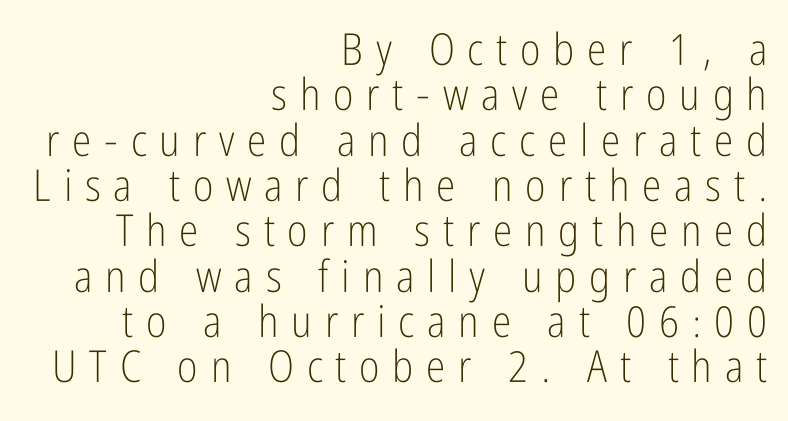
The image shows 44 px light, condensed sans-serif type, upright; set right-aligned, tight line spacing (1.03x), unusually wide letter spacing (+0.29 em), not underlined; low stroke contrast and a medium x-height.
